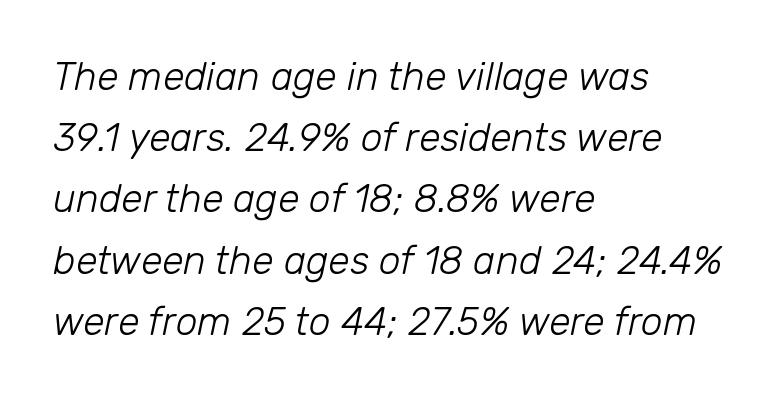
The image shows 39 px light type, italic (leaning right); set left-aligned, normal line spacing (1.57x), normal letter spacing, not underlined; low stroke contrast and a medium x-height.
